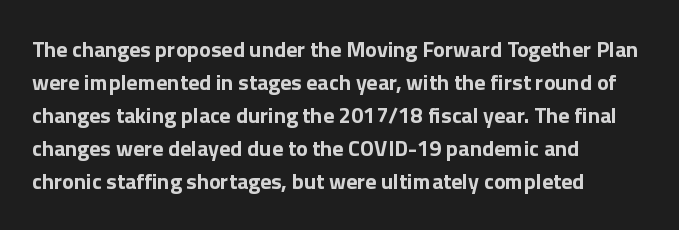
You'd pick this weight for a headline — it's a proper bold. The lettering holds an erect, upright posture throughout. Glance below the letters and you will spot only blank space. Layout note: lines flush left. Characters follow at the spacing the type designer built in. These lines sit exactly where default settings would place them.
